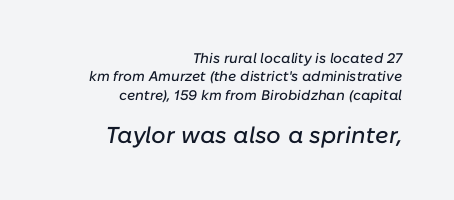
{"italic": "yes", "lean": "right", "slant_degrees": 10, "underline": "no", "align": "right", "line_spacing": "normal", "line_spacing_ratio": 1.32, "letter_spacing": "normal", "letter_spacing_em": 0.0, "larger_block": "second", "size_ratio": 1.64, "glyph_px": 23}
